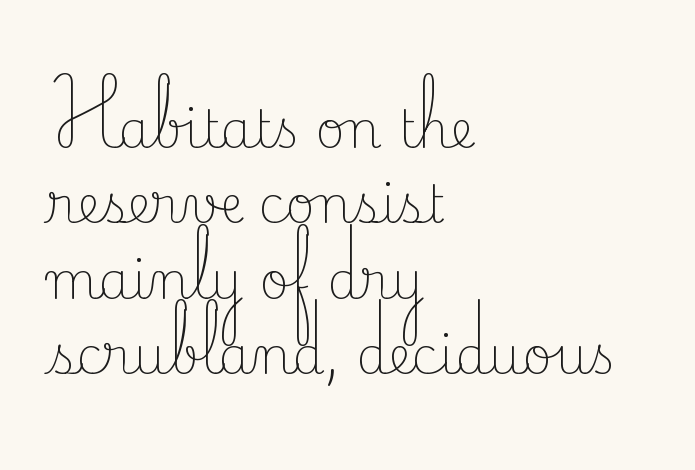
A classic flush-left, rag-right setting is used for this passage. Is this a sans? No — the strokes have serifs. The rendering keeps characters at their native spacing. The letters stand upright; this is a roman face. Varying glyph widths throughout — classic text-font behaviour. Each stroke keeps to a modest, everyday thickness or less.
